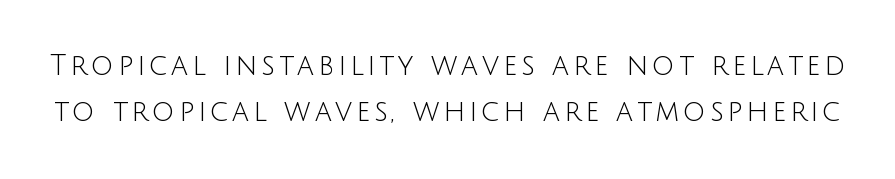
The image shows 28 px light sans-serif type, upright; set normal line spacing (1.65x), not underlined; low stroke contrast and a large x-height.
